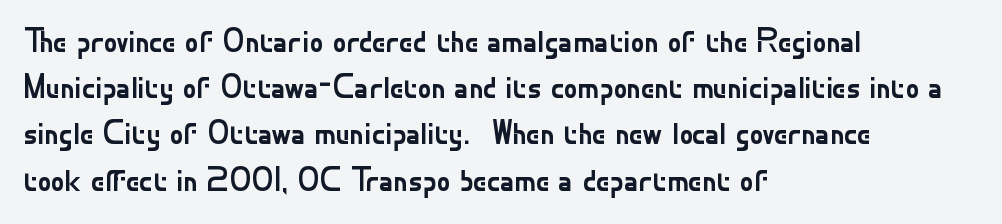
Q: Is the text bold? A: No.
Q: Is the text italic (slanted)? A: No, it is upright.
Q: Is the typeface a serif or a sans-serif typeface? A: Sans-serif.
Q: Is the text underlined? A: No.
Q: How is the paragraph aligned? A: Left-aligned.
Q: Is the spacing between letters normal or unusually wide? A: Normal.
Q: Is the spacing between lines tight, normal or loose? A: Normal.
Q: Width (condensed, normal, or wide)? A: Normal.
Q: Stroke contrast? A: Low.
Q: x-height? A: Small.
Q: Monospaced? A: No.
